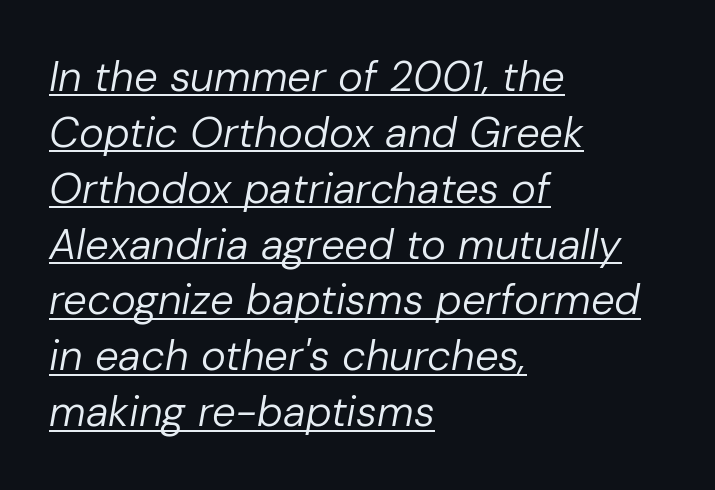
{"italic": "yes", "lean": "right", "slant_degrees": 10, "bold": "no", "weight": "regular", "width": "normal", "stroke_contrast": "low", "x_height": "medium", "monospaced": "no", "underline": "yes", "align": "left", "line_spacing": "normal", "line_spacing_ratio": 1.33, "letter_spacing": "normal", "letter_spacing_em": 0.0, "glyph_px": 42}
